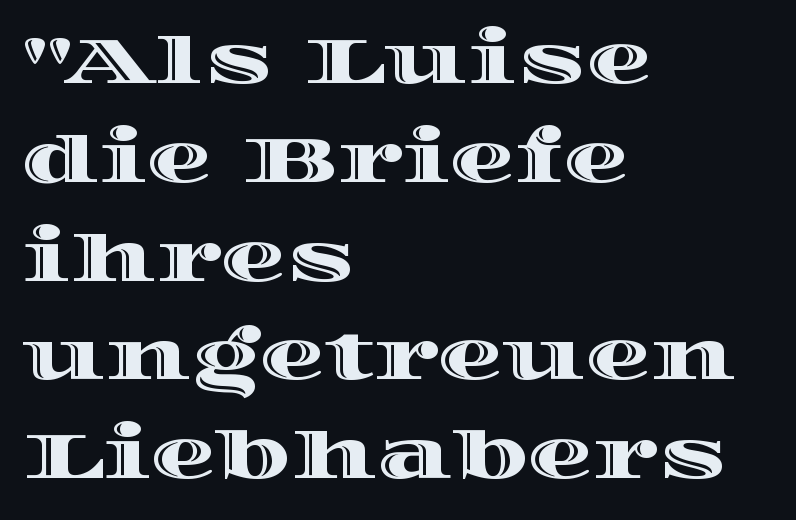
Horizontally, the lines are justified to the leading edge only. The specimen reads as upright at a glance. Successive baselines arrive at the customary interval. Here the designer chose a conventional face with non-uniform glyph widths.
